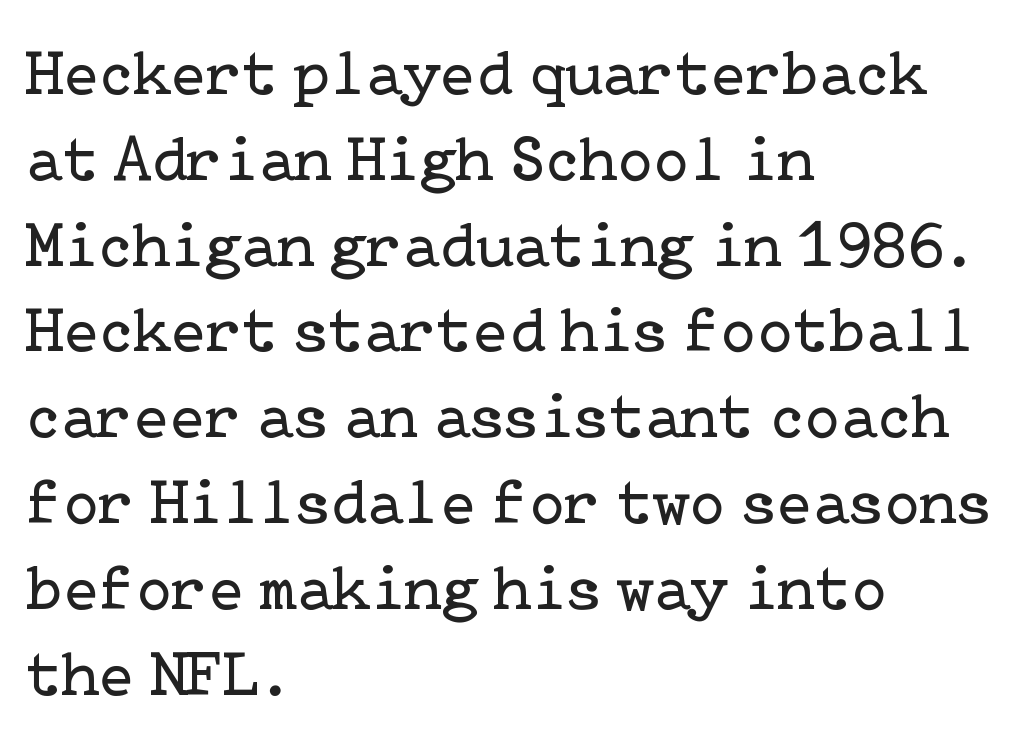
Q: Is the text bold? A: No.
Q: Is the text italic (slanted)? A: No, it is upright.
Q: Is the typeface a serif or a sans-serif typeface? A: Serif.
Q: Is the text underlined? A: No.
Q: How is the paragraph aligned? A: Left-aligned.
Q: Is the spacing between letters normal or unusually wide? A: Normal.
Q: Is the spacing between lines tight, normal or loose? A: Normal.
Q: Width (condensed, normal, or wide)? A: Normal.
Q: Stroke contrast? A: Low.
Q: x-height? A: Medium.
